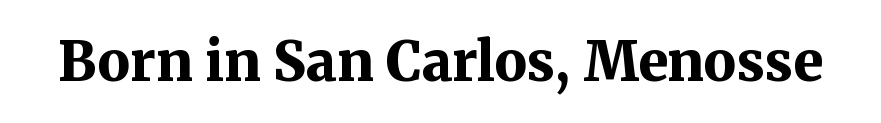
The image shows 54 px bold serif type, upright; set normal letter spacing, not underlined; medium stroke contrast and a medium x-height.
